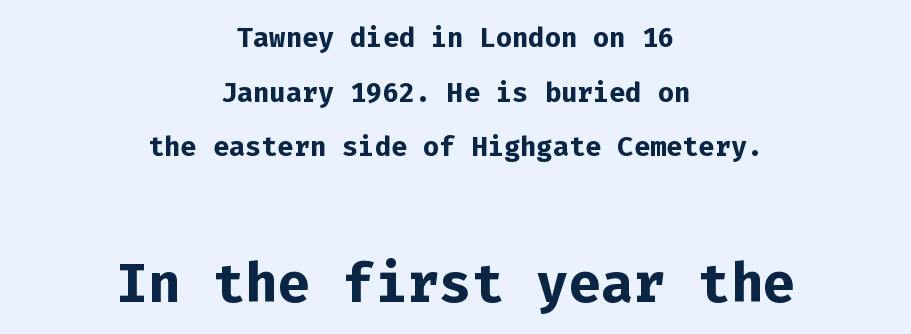
The image shows 76 px semibold sans-serif type, upright, monospaced; set centered, normal line spacing (1.44x), normal letter spacing, not underlined; the second (bottom) block is 2.0x larger; low stroke contrast and a medium x-height.
